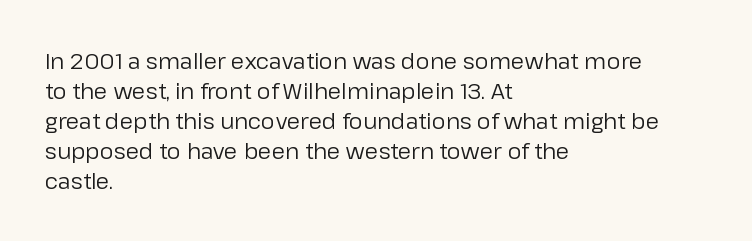
Reading down the column, the eye jumps a familiar distance to each next line. Left-aligned paragraph, ragged on the right. Check under the words: just untouched page. Nope, not italic — everything's standing straight.
